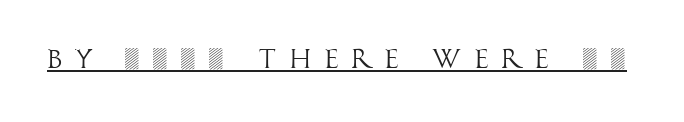
{"italic": "no", "bold": "no", "underline": "yes", "letter_spacing": "wide", "letter_spacing_em": 0.46, "glyph_px": 27}
